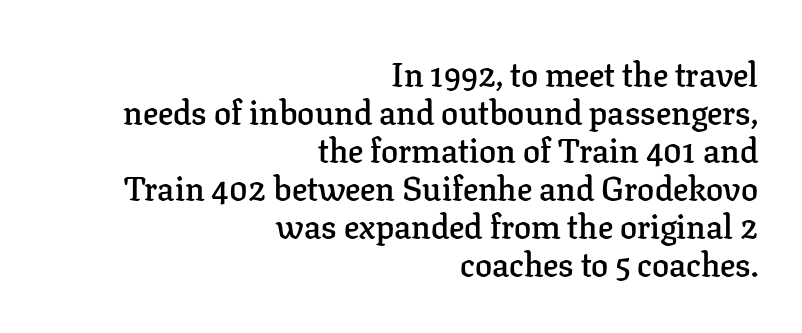
The image shows 34 px semibold serif type, upright; set right-aligned, tight line spacing (1.12x), normal letter spacing, not underlined; low stroke contrast and a medium x-height.
